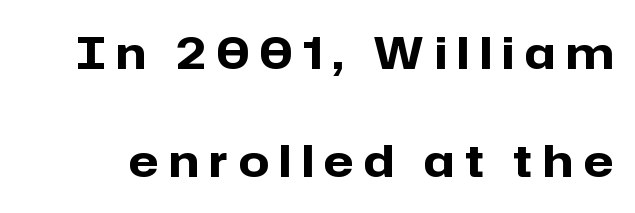
{"serif": "no", "italic": "no", "bold": "yes", "weight": "heavy", "width": "normal", "stroke_contrast": "low", "x_height": "medium", "monospaced": "no", "underline": "no", "line_spacing": "loose", "line_spacing_ratio": 2.45, "letter_spacing": "wide", "letter_spacing_em": 0.24, "glyph_px": 44}
